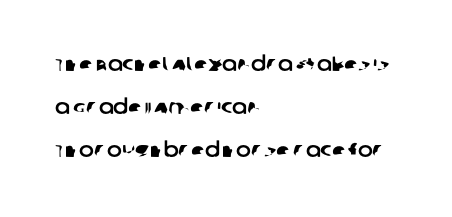
{"underline": "no", "align": "left", "line_spacing": "loose", "line_spacing_ratio": 2.14, "letter_spacing": "normal", "letter_spacing_em": 0.0, "glyph_px": 20}
